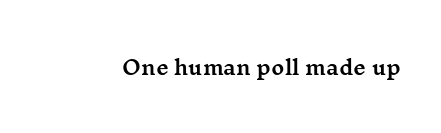
Q: Is the text italic (slanted)? A: No, it is upright.
Q: Is the text underlined? A: No.
Q: Is the spacing between letters normal or unusually wide? A: Normal.
